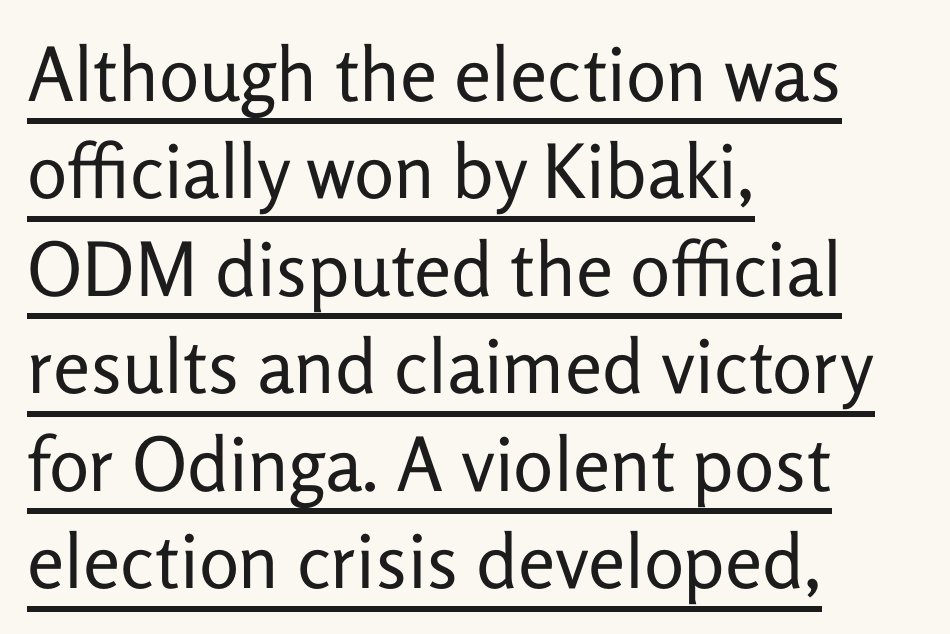
Short note: letters normally spaced. The face looks like a standard text weight, possibly lighter. Compared with a centered layout, this one pins lines to the left instead. Horizontal bands of white between lines are of average thickness. Type style note: lacks serifs. A roman cut, with each character standing at attention.
